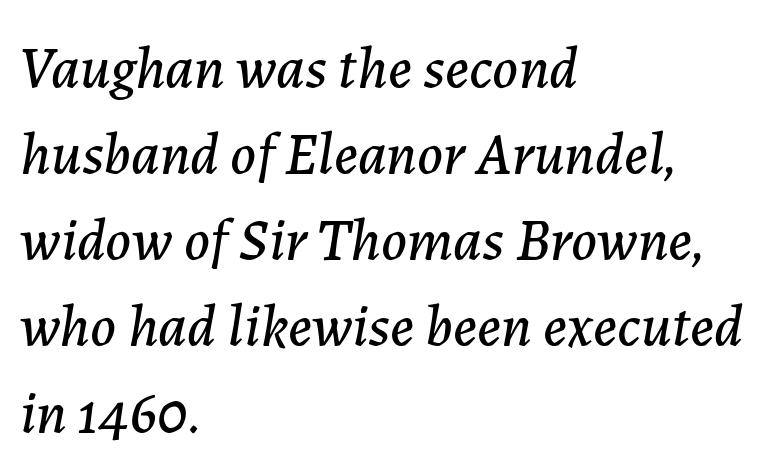
Summary of vertical rhythm: regular, with standard interline spacing. Rendered with sloped, italic letterforms. The rendering uses natural spacing where letterforms have individual widths. Honestly, the letter spacing is just normal — you wouldn't notice it. Typeset ragged right — the left edge is the straight one.
